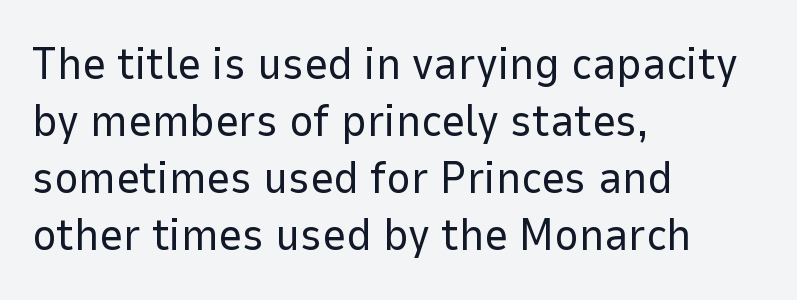
The image shows 46 px regular-weight sans-serif type, upright; set left-aligned, line spacing 1.24x, normal letter spacing, not underlined; low stroke contrast and a medium x-height.
